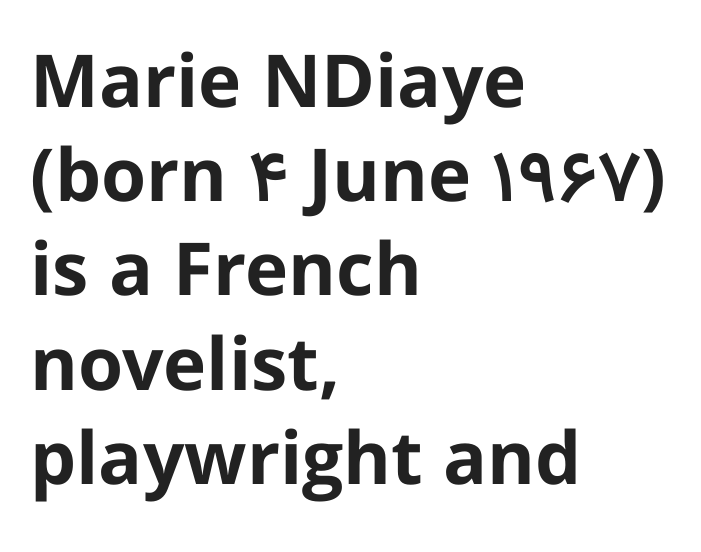
{"serif": "no", "italic": "no", "bold": "yes", "weight": "bold", "width": "normal", "stroke_contrast": "low", "x_height": "medium", "monospaced": "no", "underline": "no", "align": "left", "line_spacing": "normal", "line_spacing_ratio": 1.29, "letter_spacing": "normal", "letter_spacing_em": 0.0, "glyph_px": 73}
